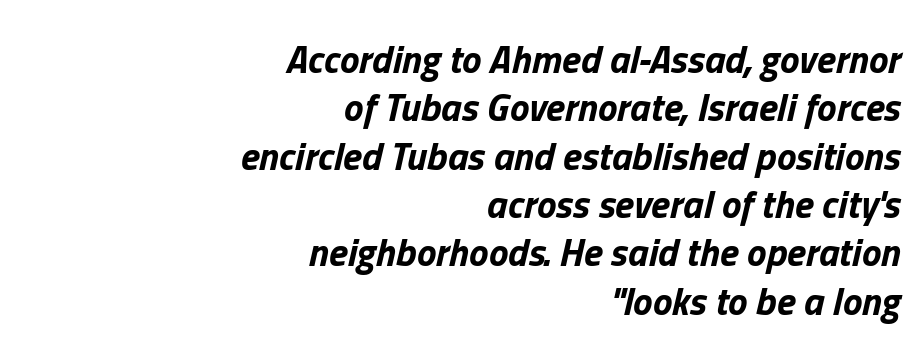
The image shows 39 px bold type, italic (leaning right); set right-aligned, line spacing 1.24x, normal letter spacing, not underlined; low stroke contrast and a medium x-height.
